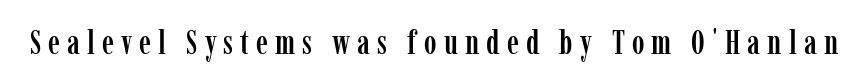
Q: Is the text italic (slanted)? A: No, it is upright.
Q: Is the typeface a serif or a sans-serif typeface? A: Serif.
Q: Is the text underlined? A: No.
Q: Is the spacing between letters normal or unusually wide? A: Unusually wide.
Q: Width (condensed, normal, or wide)? A: Condensed.
Q: Stroke contrast? A: Low.
Q: x-height? A: Medium.
Q: Monospaced? A: No.
